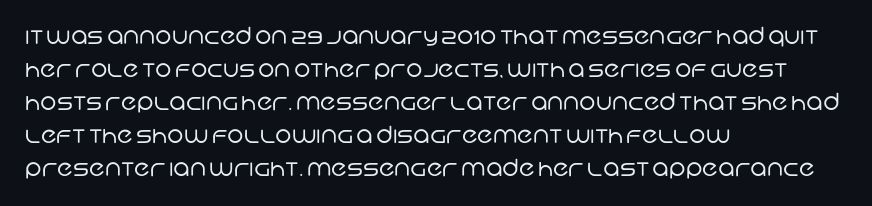
{"bold": "no", "underline": "no", "align": "left", "line_spacing": "normal", "line_spacing_ratio": 1.43, "letter_spacing": "normal", "letter_spacing_em": 0.0, "glyph_px": 23}
